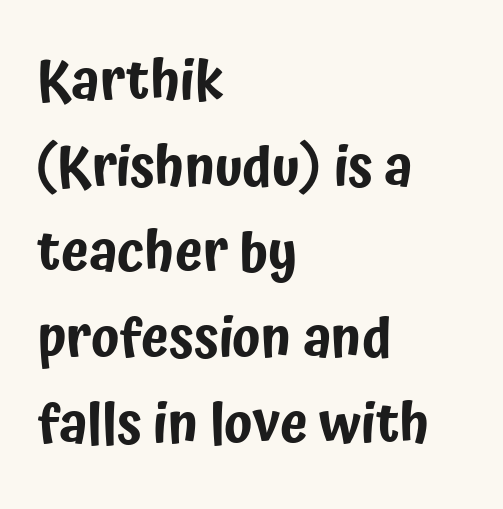
These lines are composed in type without serifs. Summary of vertical rhythm: regular, with standard interline spacing. Compared with typical body copy, the letter spacing here is the same. Upright lettering throughout. A typesetter would call this proportional, since set widths differ per character. Decoration check: the copy has no underline.
